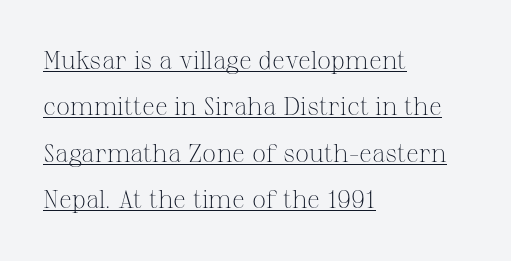
The image shows 25 px text type, upright; set left-aligned, line spacing 1.86x, normal letter spacing, underlined.
